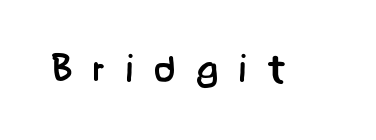
The image shows 40 px regular-weight sans-serif type; set unusually wide letter spacing (+0.47 em), not underlined; low stroke contrast and a large x-height.
